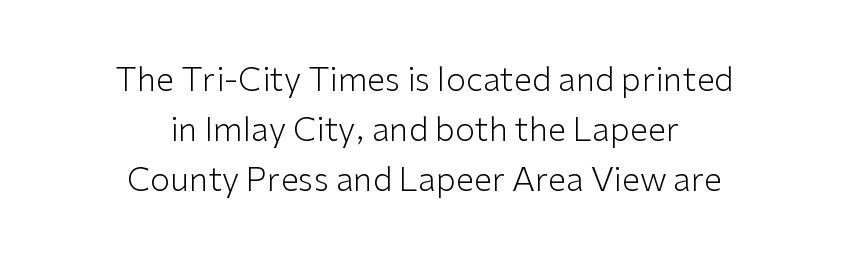
{"serif": "no", "italic": "no", "bold": "no", "weight": "light", "width": "normal", "stroke_contrast": "low", "x_height": "medium", "monospaced": "no", "underline": "no", "align": "center", "line_spacing": "normal", "line_spacing_ratio": 1.52, "letter_spacing": "normal", "letter_spacing_em": 0.0, "glyph_px": 33}
